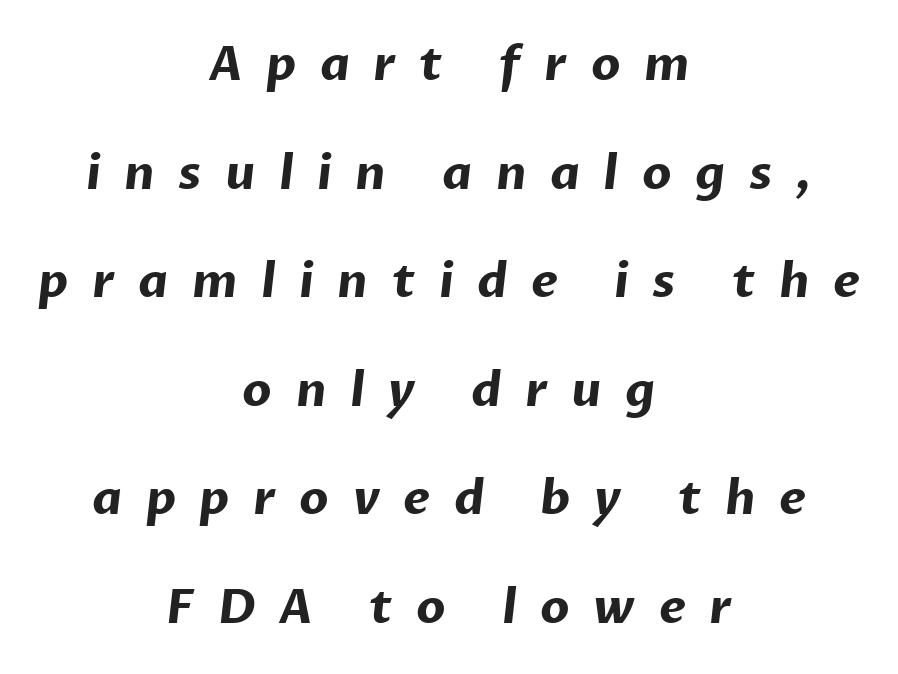
{"serif": "no", "bold": "yes", "weight": "bold", "width": "normal", "stroke_contrast": "low", "x_height": "medium", "monospaced": "no", "underline": "no", "align": "center", "line_spacing": "loose", "line_spacing_ratio": 2.31, "letter_spacing": "wide", "letter_spacing_em": 0.5, "glyph_px": 47}
